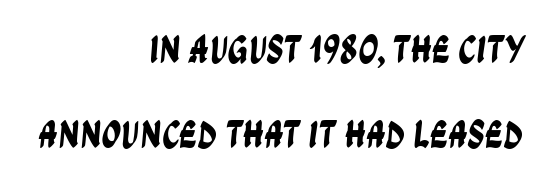
{"serif": "no", "width": "condensed", "stroke_contrast": "low", "x_height": "large", "monospaced": "no", "underline": "no", "align": "right", "line_spacing": "loose", "line_spacing_ratio": 2.19, "letter_spacing": "normal", "letter_spacing_em": 0.0, "glyph_px": 39}
